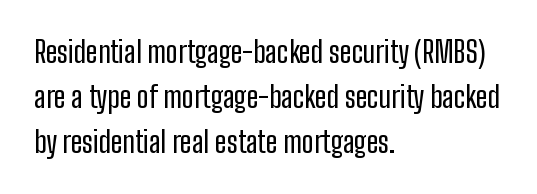
The image shows 29 px condensed sans-serif type, upright; set left-aligned, normal line spacing (1.55x), normal letter spacing, not underlined; low stroke contrast and a medium x-height.
